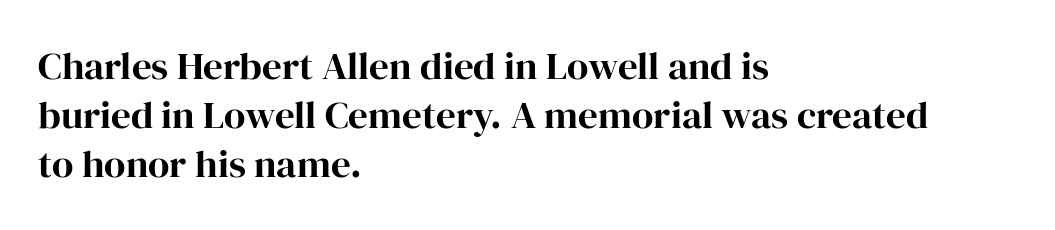
{"serif": "yes", "italic": "no", "bold": "yes", "weight": "bold", "width": "normal", "stroke_contrast": "high", "x_height": "medium", "monospaced": "no", "underline": "no", "align": "left", "line_spacing": "normal", "line_spacing_ratio": 1.26, "letter_spacing": "normal", "letter_spacing_em": 0.0, "glyph_px": 39}
